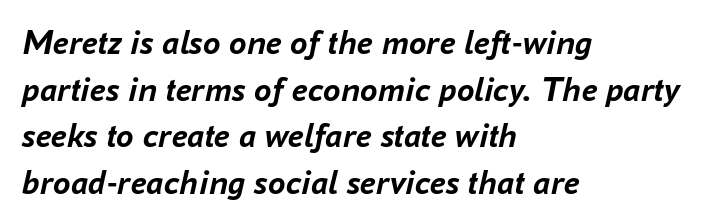
Q: Is the text bold? A: Yes.
Q: Is the text italic (slanted)? A: Yes, it leans right by about 16 degrees.
Q: Is the text underlined? A: No.
Q: How is the paragraph aligned? A: Left-aligned.
Q: Is the spacing between letters normal or unusually wide? A: Normal.
Q: Is the spacing between lines tight, normal or loose? A: Normal.
Q: Width (condensed, normal, or wide)? A: Normal.
Q: Stroke contrast? A: Low.
Q: x-height? A: Medium.
Q: Monospaced? A: No.
